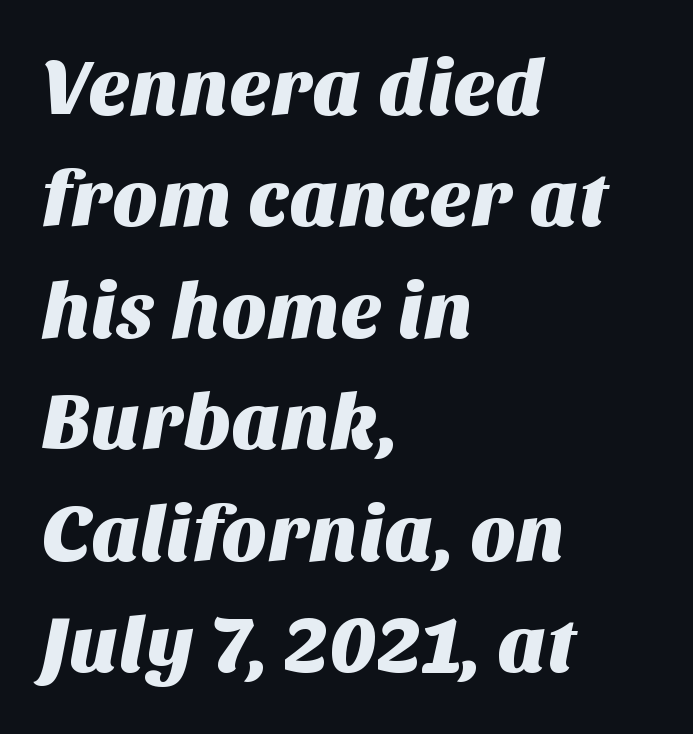
The image shows 79 px sans-serif type; set left-aligned, normal line spacing (1.41x), normal letter spacing, not underlined; medium stroke contrast and a large x-height.
